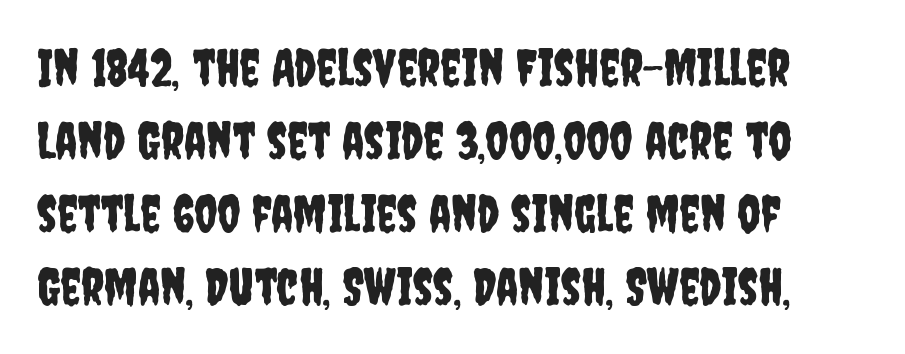
{"serif": "no", "italic": "no", "width": "condensed", "stroke_contrast": "low", "x_height": "large", "monospaced": "no", "underline": "no", "align": "left", "line_spacing": "normal", "line_spacing_ratio": 1.43, "letter_spacing": "normal", "letter_spacing_em": 0.0, "glyph_px": 51}
